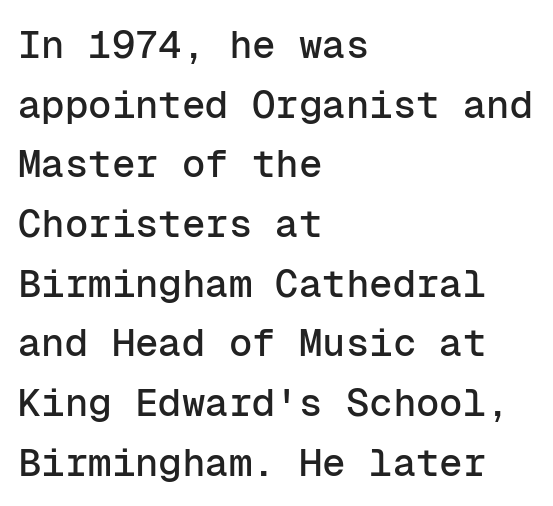
{"serif": "no", "italic": "no", "width": "normal", "stroke_contrast": "low", "x_height": "medium", "monospaced": "yes", "underline": "no", "align": "left", "line_spacing": "normal", "line_spacing_ratio": 1.53, "letter_spacing": "normal", "letter_spacing_em": 0.0, "glyph_px": 39}
